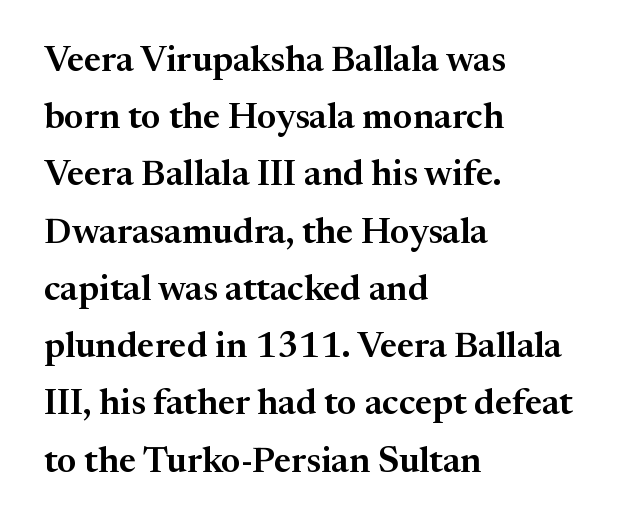
{"serif": "yes", "italic": "no", "width": "normal", "stroke_contrast": "medium", "x_height": "medium", "monospaced": "no", "underline": "no", "align": "left", "line_spacing": "normal", "line_spacing_ratio": 1.59, "letter_spacing": "normal", "letter_spacing_em": 0.0, "glyph_px": 36}
